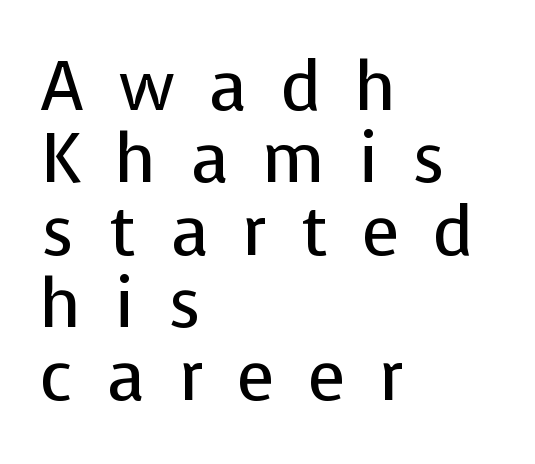
The image shows 69 px regular-weight sans-serif type, upright; set left-aligned, tight line spacing (1.05x), unusually wide letter spacing (+0.49 em), not underlined; low stroke contrast and a medium x-height.
